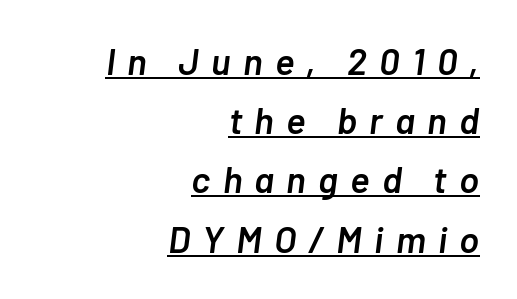
The image shows 37 px semibold type, italic (leaning right); set right-aligned, normal line spacing (1.6x), unusually wide letter spacing (+0.33 em), underlined; low stroke contrast and a medium x-height.
